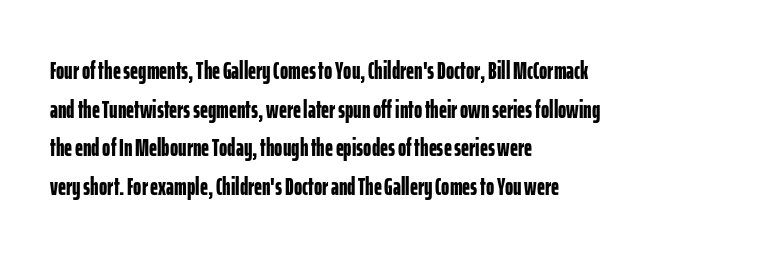
{"italic": "no", "bold": "yes", "underline": "no", "align": "left", "line_spacing": "normal", "line_spacing_ratio": 1.55, "letter_spacing": "normal", "letter_spacing_em": 0.0, "glyph_px": 25}
